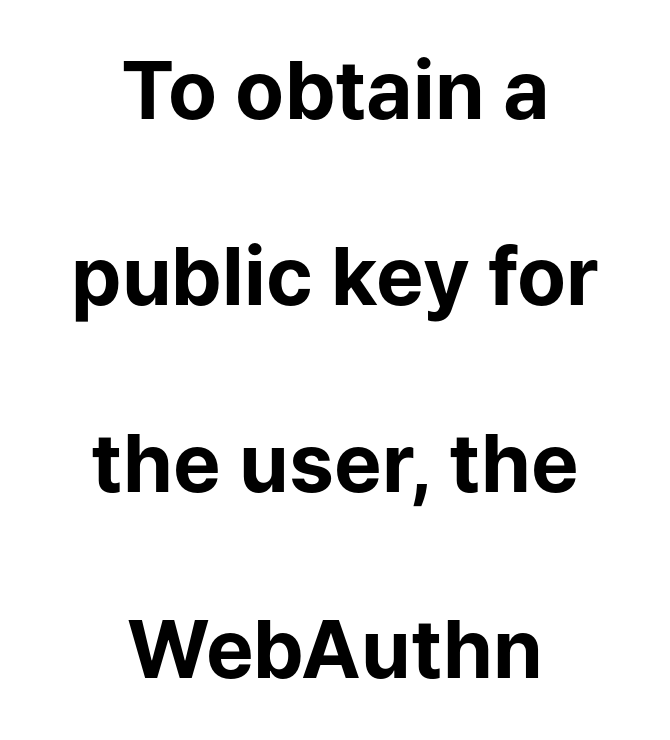
{"serif": "no", "italic": "no", "bold": "yes", "weight": "bold", "width": "normal", "stroke_contrast": "low", "x_height": "medium", "monospaced": "no", "underline": "no", "align": "center", "line_spacing": "loose", "line_spacing_ratio": 2.33, "letter_spacing": "normal", "letter_spacing_em": 0.0, "glyph_px": 80}
